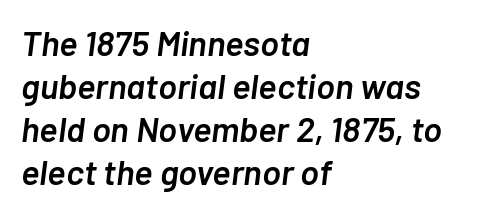
{"italic": "yes", "lean": "right", "slant_degrees": 7, "bold": "semi", "weight": "semibold", "width": "normal", "stroke_contrast": "low", "x_height": "medium", "monospaced": "no", "underline": "no", "align": "left", "line_spacing_ratio": 1.23, "letter_spacing": "normal", "letter_spacing_em": 0.0, "glyph_px": 35}
